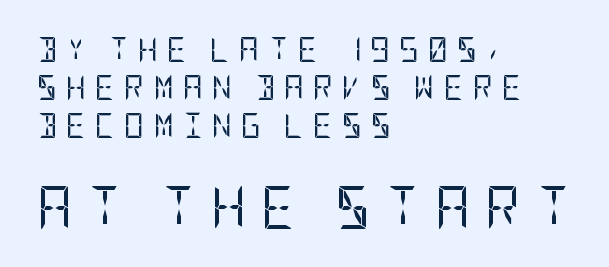
{"serif": "no", "italic": "no", "bold": "no", "weight": "regular", "width": "condensed", "stroke_contrast": "low", "x_height": "large", "underline": "no", "align": "left", "line_spacing": "normal", "line_spacing_ratio": 1.53, "letter_spacing": "wide", "letter_spacing_em": 0.35, "larger_block": "second", "size_ratio": 1.72, "glyph_px": 43}
